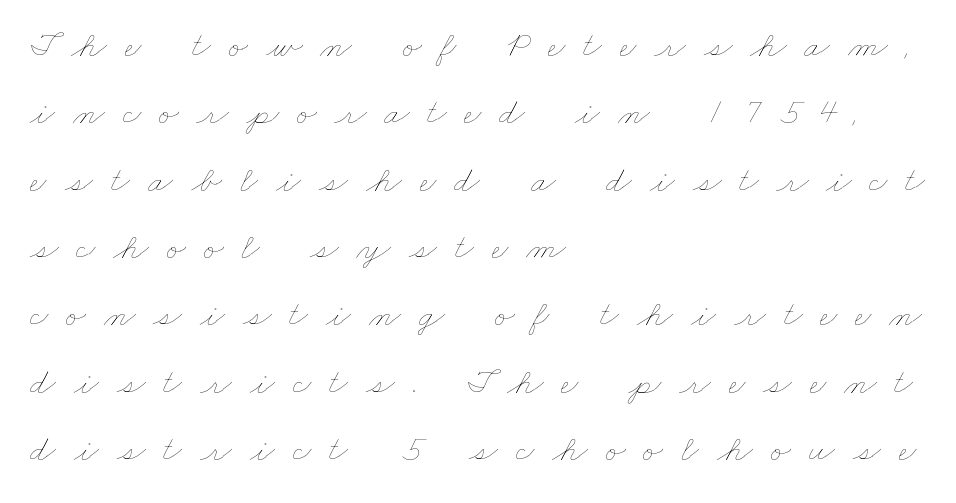
{"bold": "no", "weight": "thin", "width": "wide", "stroke_contrast": "low", "x_height": "small", "monospaced": "no", "underline": "no", "align": "left", "line_spacing_ratio": 1.82, "letter_spacing": "wide", "letter_spacing_em": 0.48, "glyph_px": 37}
